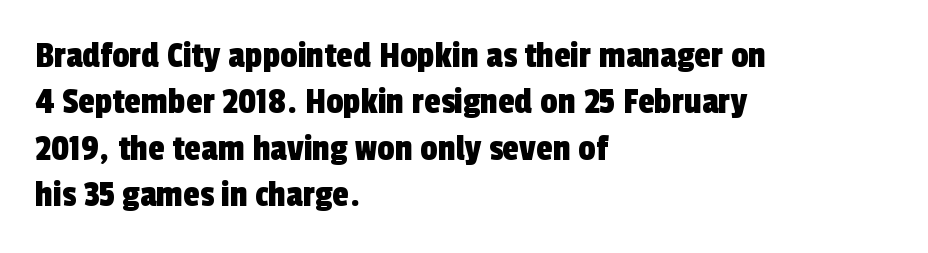
Q: Is the typeface a serif or a sans-serif typeface? A: Sans-serif.
Q: Is the text underlined? A: No.
Q: How is the paragraph aligned? A: Left-aligned.
Q: Is the spacing between letters normal or unusually wide? A: Normal.
Q: Width (condensed, normal, or wide)? A: Condensed.
Q: x-height? A: Medium.
Q: Monospaced? A: No.
